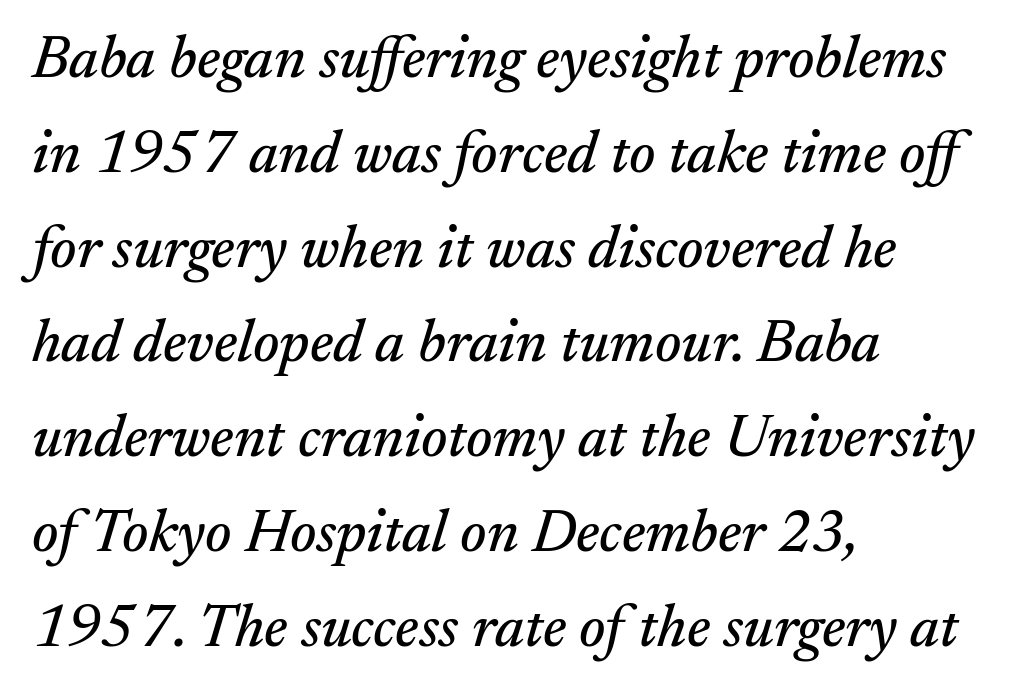
The rag falls on the right side of this text block. The rows are spaced the way most documents space them. The face used here has a pronounced slope to its letters. Looks like regular typesetting: each glyph gets only the width it needs. Bare-footed words on every line.
